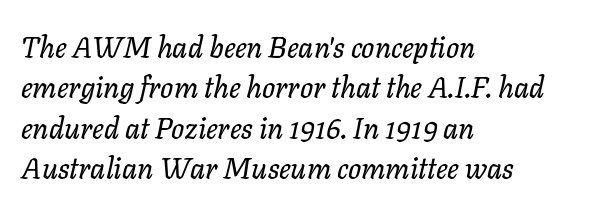
Q: Is the text italic (slanted)? A: Yes, it leans right by about 11 degrees.
Q: Is the text underlined? A: No.
Q: How is the paragraph aligned? A: Left-aligned.
Q: Is the spacing between letters normal or unusually wide? A: Normal.
Q: Is the spacing between lines tight, normal or loose? A: Normal.
Q: Width (condensed, normal, or wide)? A: Normal.
Q: Stroke contrast? A: Low.
Q: x-height? A: Medium.
Q: Monospaced? A: No.
